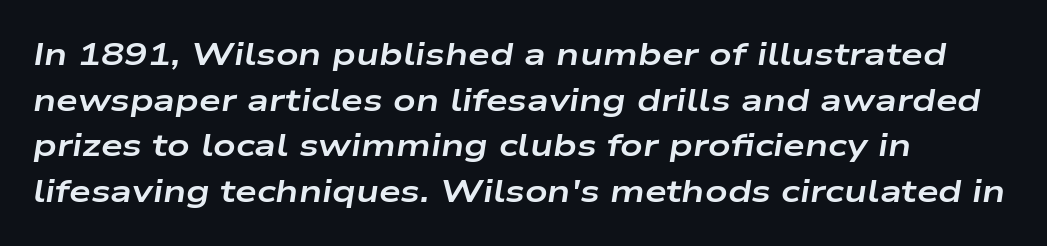
{"italic": "yes", "lean": "right", "slant_degrees": 9, "bold": "yes", "weight": "bold", "width": "wide", "stroke_contrast": "low", "x_height": "medium", "monospaced": "no", "underline": "no", "align": "left", "line_spacing": "normal", "line_spacing_ratio": 1.47, "letter_spacing": "normal", "letter_spacing_em": 0.0, "glyph_px": 31}
